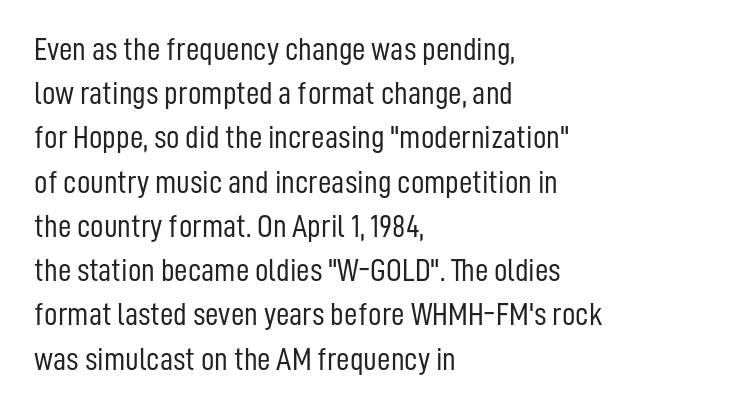
This rendering features lettering with no underline. Baseline-to-baseline distance is the conventional proportion of letter height. You can tell from the bare stems that sans-serif type was used. Counters stay open thanks to moderate or lighter strokes.
